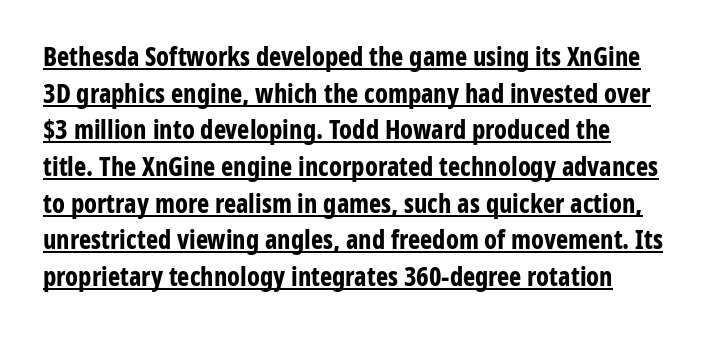
Q: Is the text bold? A: Yes.
Q: Is the text italic (slanted)? A: No, it is upright.
Q: Is the text underlined? A: Yes.
Q: Is the spacing between letters normal or unusually wide? A: Normal.
Q: Is the spacing between lines tight, normal or loose? A: Normal.
